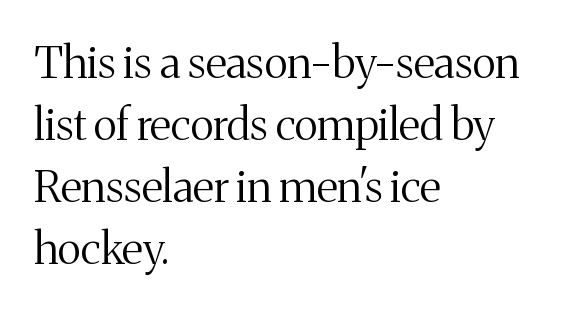
The image shows 44 px regular-weight serif type, upright; set left-aligned, normal line spacing (1.41x), normal letter spacing, not underlined; medium stroke contrast and a medium x-height.
